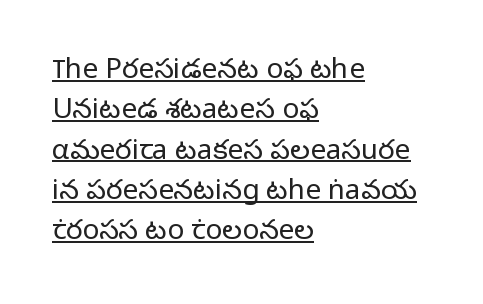
Q: Is the text bold? A: No.
Q: Is the text italic (slanted)? A: No, it is upright.
Q: Is the typeface a serif or a sans-serif typeface? A: Sans-serif.
Q: Is the text underlined? A: Yes.
Q: How is the paragraph aligned? A: Left-aligned.
Q: Is the spacing between letters normal or unusually wide? A: Normal.
Q: Is the spacing between lines tight, normal or loose? A: Normal.
Q: Width (condensed, normal, or wide)? A: Normal.
Q: Stroke contrast? A: Low.
Q: x-height? A: Medium.
Q: Monospaced? A: No.
